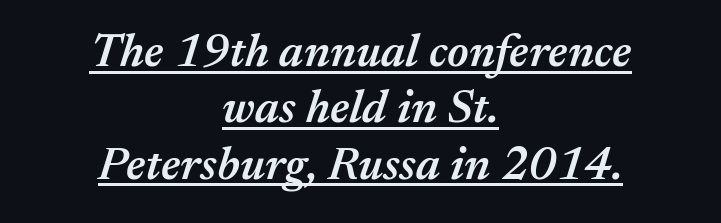
{"italic": "yes", "lean": "right", "slant_degrees": 17, "bold": "semi", "weight": "semibold", "width": "normal", "stroke_contrast": "medium", "x_height": "medium", "monospaced": "no", "underline": "yes", "align": "center", "line_spacing_ratio": 1.2, "letter_spacing": "normal", "letter_spacing_em": 0.0, "glyph_px": 47}
